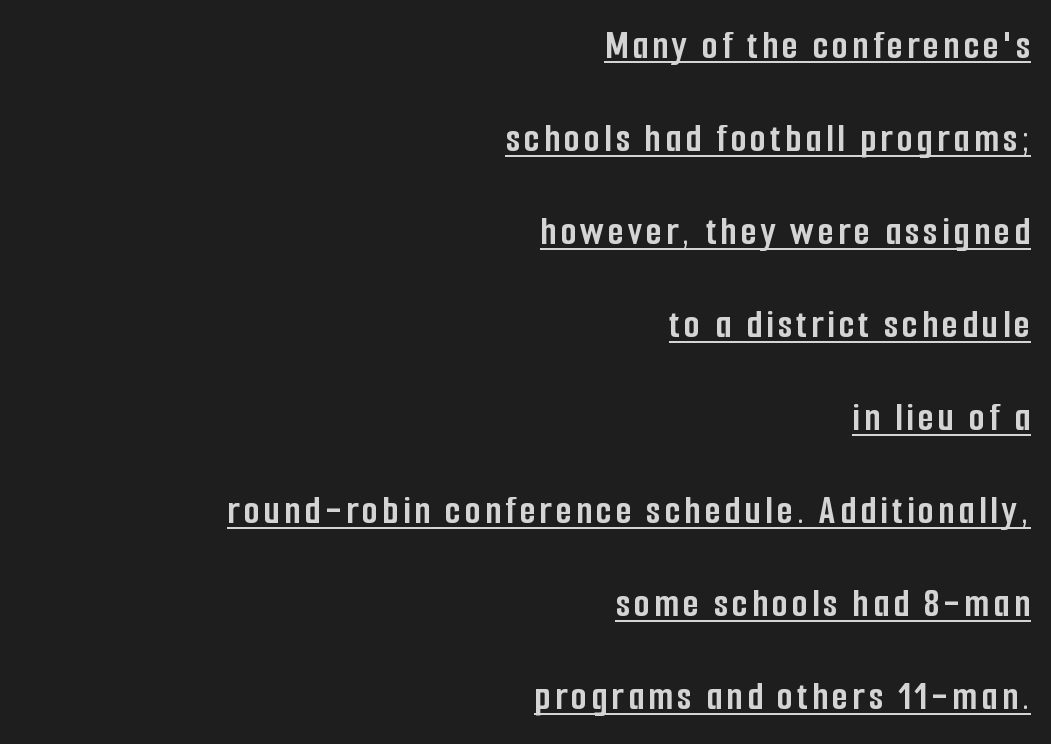
The passage shown is typed in a proportional face where columns would drift. Underlining? Definitely there. Line endings align vertically; line beginnings do not. What's the leading like? Stretched, with rows far apart. Strong, thick strokes mark this as bold type.
